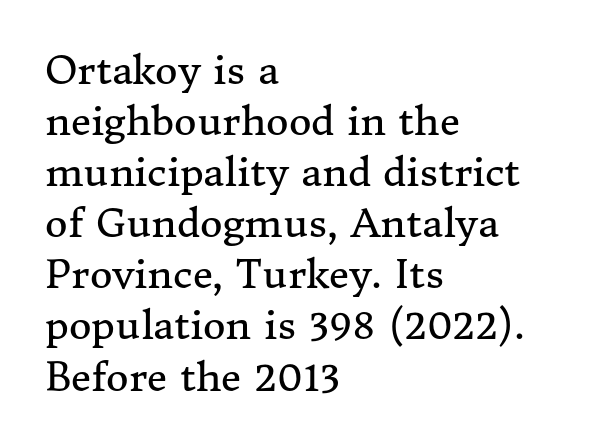
{"serif": "yes", "italic": "no", "bold": "no", "weight": "regular", "width": "normal", "stroke_contrast": "medium", "x_height": "medium", "monospaced": "no", "underline": "no", "align": "left", "line_spacing": "normal", "line_spacing_ratio": 1.31, "letter_spacing": "normal", "letter_spacing_em": 0.0, "glyph_px": 39}
